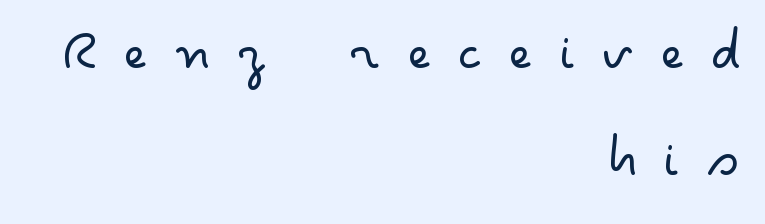
{"serif": "no", "italic": "no", "bold": "no", "weight": "light", "width": "wide", "stroke_contrast": "low", "x_height": "small", "monospaced": "no", "underline": "no", "align": "right", "line_spacing": "normal", "line_spacing_ratio": 1.7, "letter_spacing": "wide", "letter_spacing_em": 0.41, "glyph_px": 63}
